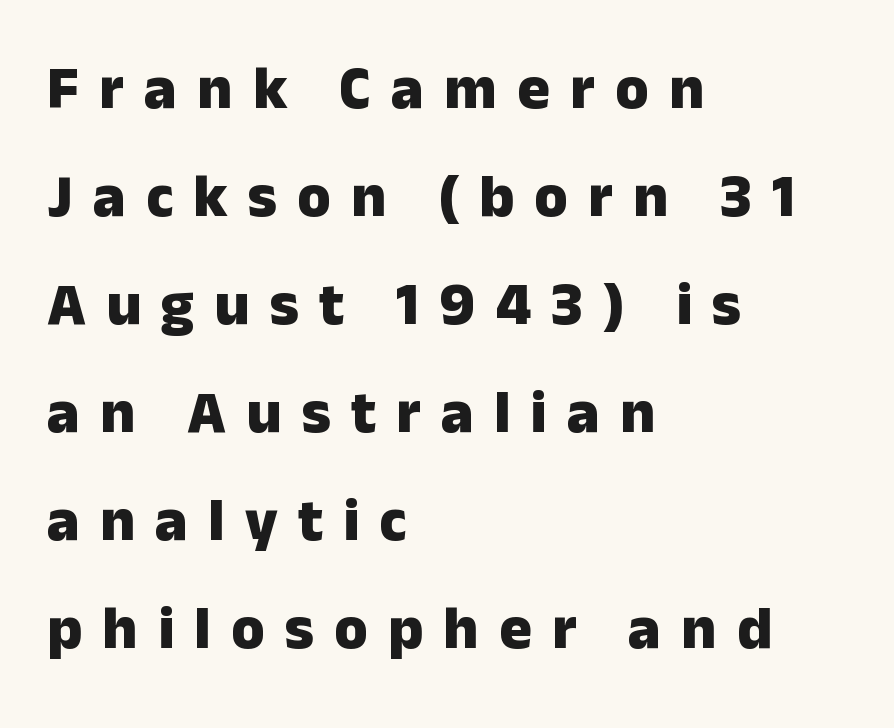
Q: Is the text bold? A: Yes.
Q: Is the text italic (slanted)? A: No, it is upright.
Q: Is the typeface a serif or a sans-serif typeface? A: Sans-serif.
Q: Is the text underlined? A: No.
Q: How is the paragraph aligned? A: Left-aligned.
Q: Is the spacing between letters normal or unusually wide? A: Unusually wide.
Q: Width (condensed, normal, or wide)? A: Normal.
Q: Stroke contrast? A: Low.
Q: x-height? A: Medium.
Q: Monospaced? A: No.
